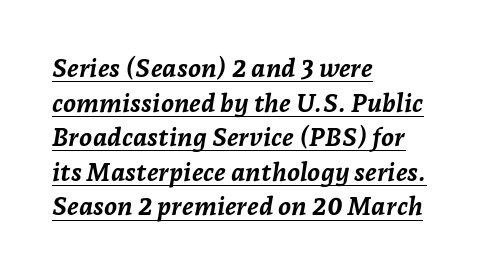
{"italic": "yes", "lean": "right", "slant_degrees": 7, "bold": "yes", "underline": "yes", "align": "left", "line_spacing": "normal", "line_spacing_ratio": 1.33, "letter_spacing": "normal", "letter_spacing_em": 0.0, "glyph_px": 26}
